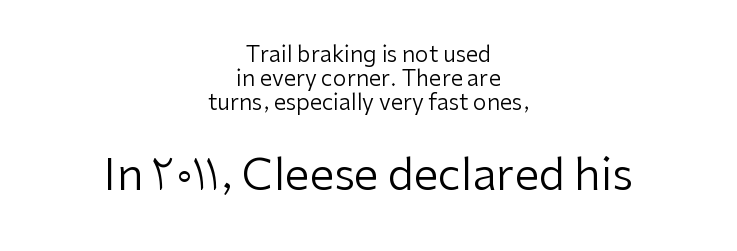
{"serif": "no", "italic": "no", "bold": "no", "weight": "regular", "width": "normal", "stroke_contrast": "low", "x_height": "medium", "monospaced": "no", "underline": "no", "align": "center", "line_spacing": "tight", "line_spacing_ratio": 1.08, "letter_spacing": "normal", "letter_spacing_em": 0.0, "larger_block": "second", "size_ratio": 2.0, "glyph_px": 44}
